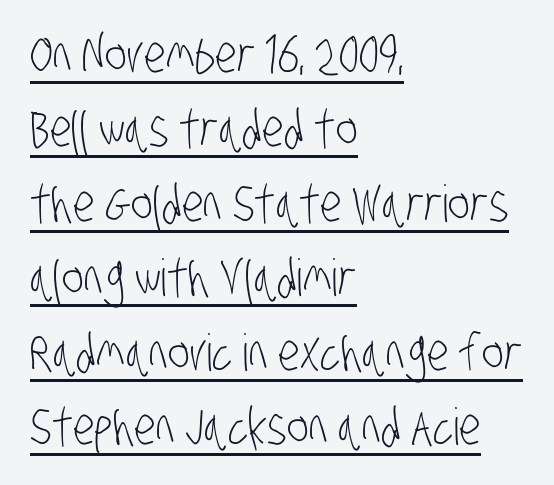
Q: Is the text bold? A: No.
Q: Is the typeface a serif or a sans-serif typeface? A: Sans-serif.
Q: Is the text underlined? A: Yes.
Q: How is the paragraph aligned? A: Left-aligned.
Q: Is the spacing between letters normal or unusually wide? A: Normal.
Q: Is the spacing between lines tight, normal or loose? A: Normal.
Q: Width (condensed, normal, or wide)? A: Condensed.
Q: Stroke contrast? A: Low.
Q: x-height? A: Large.
Q: Monospaced? A: No.
